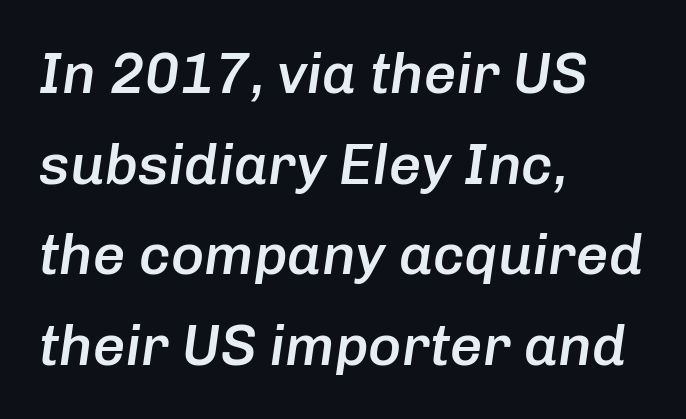
Words float on clear page, feet unadorned. A typesetter would call this zero additional tracking. The paragraph shown leans on its left margin. Honestly, the row spacing looks completely unremarkable. In terms of weight, the rendering is demibold, just under bold.
